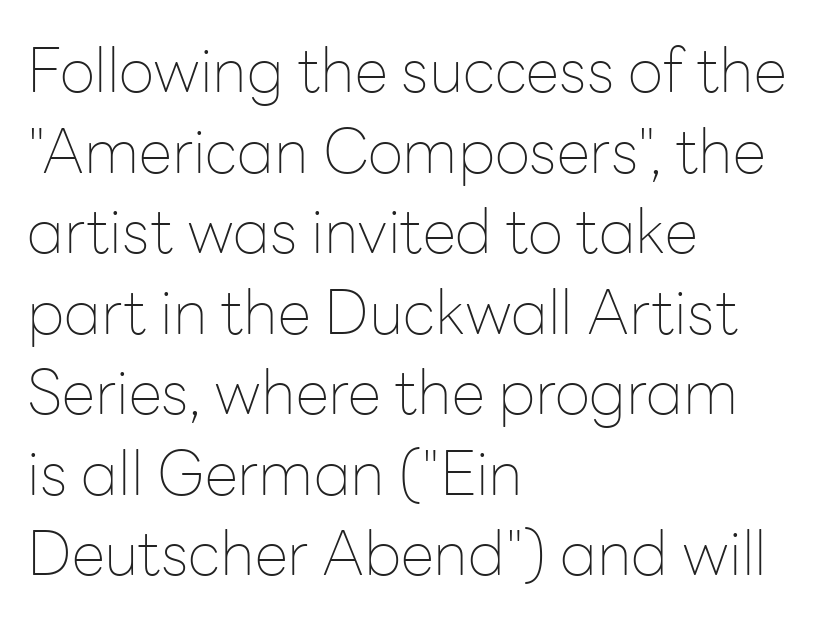
The image shows 61 px thin sans-serif type, upright; set left-aligned, normal line spacing (1.32x), normal letter spacing, not underlined; low stroke contrast and a medium x-height.
